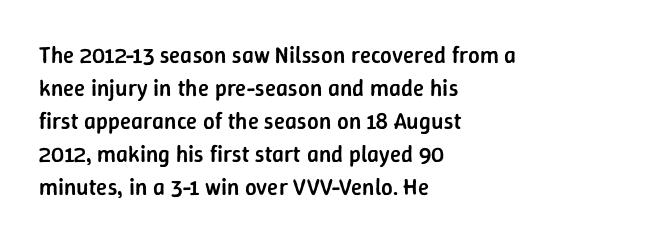
Q: Is the text bold? A: Semi-bold.
Q: Is the text italic (slanted)? A: No, it is upright.
Q: Is the text underlined? A: No.
Q: How is the paragraph aligned? A: Left-aligned.
Q: Is the spacing between letters normal or unusually wide? A: Normal.
Q: Is the spacing between lines tight, normal or loose? A: Normal.
